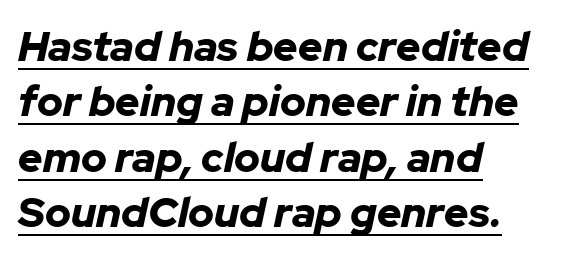
{"italic": "yes", "lean": "right", "slant_degrees": 12, "bold": "yes", "weight": "bold", "width": "normal", "stroke_contrast": "low", "x_height": "medium", "monospaced": "no", "underline": "yes", "align": "left", "line_spacing": "normal", "line_spacing_ratio": 1.32, "letter_spacing": "normal", "letter_spacing_em": 0.0, "glyph_px": 42}
